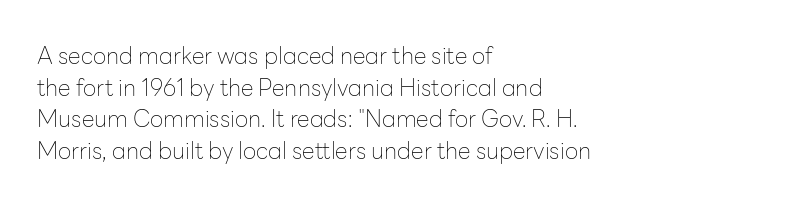
A roman cut, with each character standing at attention. Line spacing here is normal. The text block is weighted toward the left margin, trailing off unevenly rightward. Lines of text with bare space underneath. Nothing unusual about the tracking: characters are spaced as the font intends. A quiet, ordinary-to-light weight characterises the typeface.
